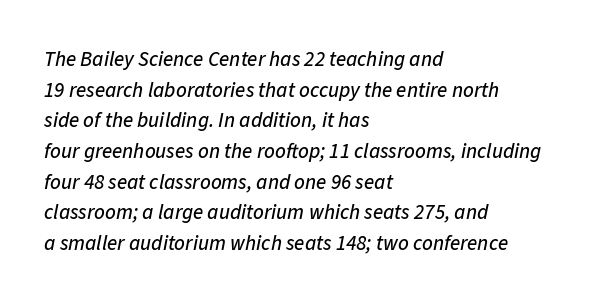
Q: Is the text italic (slanted)? A: Yes, it leans right by about 11 degrees.
Q: Is the text underlined? A: No.
Q: How is the paragraph aligned? A: Left-aligned.
Q: Is the spacing between letters normal or unusually wide? A: Normal.
Q: Is the spacing between lines tight, normal or loose? A: Normal.
